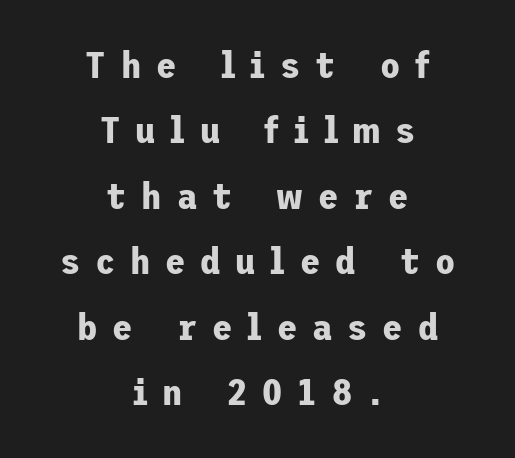
The image shows 37 px bold sans-serif type, upright; set centered, line spacing 1.77x, unusually wide letter spacing (+0.4 em), not underlined; low stroke contrast and a medium x-height.
